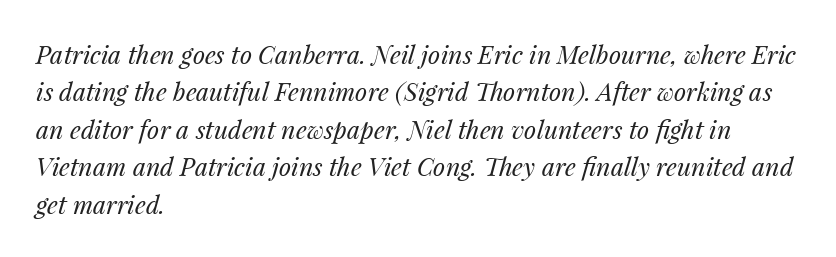
The image shows 25 px text type, italic (leaning right); set left-aligned, normal line spacing (1.5x), normal letter spacing, not underlined.
